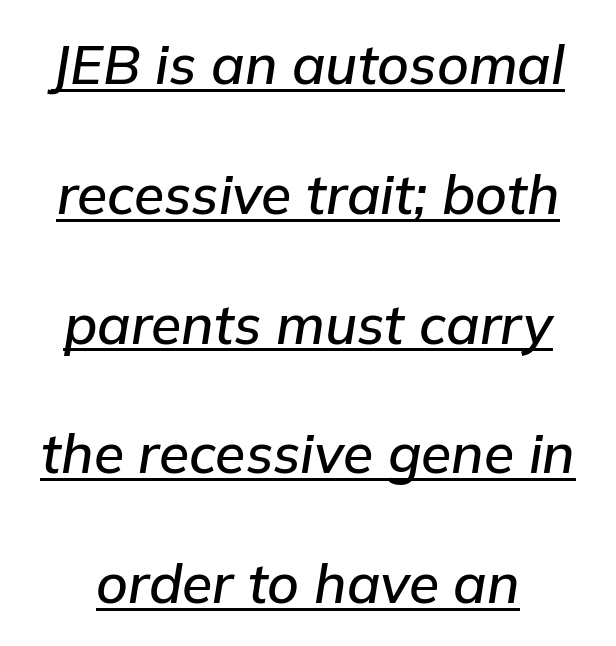
Q: Is the text italic (slanted)? A: Yes, it leans right by about 9 degrees.
Q: Is the text underlined? A: Yes.
Q: Is the spacing between letters normal or unusually wide? A: Normal.
Q: Is the spacing between lines tight, normal or loose? A: Loose.
Q: Width (condensed, normal, or wide)? A: Normal.
Q: Stroke contrast? A: Low.
Q: x-height? A: Medium.
Q: Monospaced? A: No.
